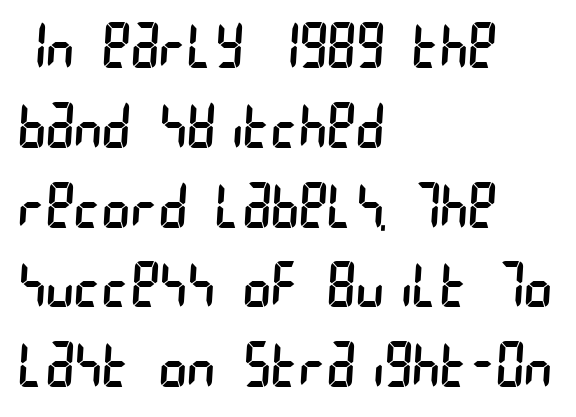
{"serif": "no", "bold": "no", "weight": "regular", "width": "condensed", "stroke_contrast": "low", "x_height": "large", "underline": "no", "align": "left", "line_spacing": "normal", "line_spacing_ratio": 1.33, "letter_spacing": "normal", "letter_spacing_em": 0.0, "glyph_px": 60}
